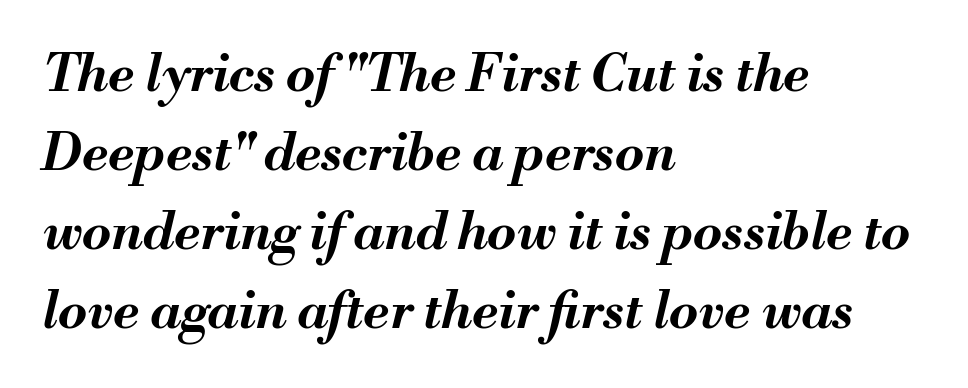
The image shows 52 px bold type, italic (leaning right); set left-aligned, normal line spacing (1.52x), normal letter spacing, not underlined; medium stroke contrast and a small x-height.
